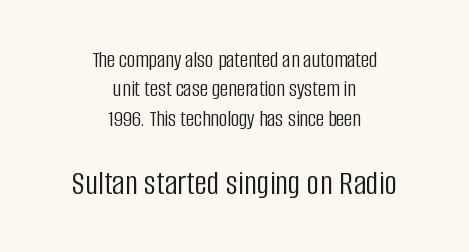
The image shows 35 px light, condensed sans-serif type, upright; set centered, normal line spacing (1.28x), normal letter spacing, not underlined; the second (bottom) block is 1.52x larger; low stroke contrast and a large x-height.
